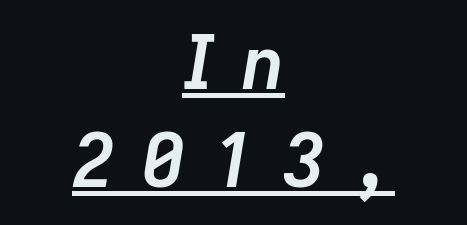
The image shows 74 px semibold type, italic (leaning right); set centered, normal line spacing (1.33x), unusually wide letter spacing (+0.37 em), underlined; low stroke contrast and a medium x-height.
